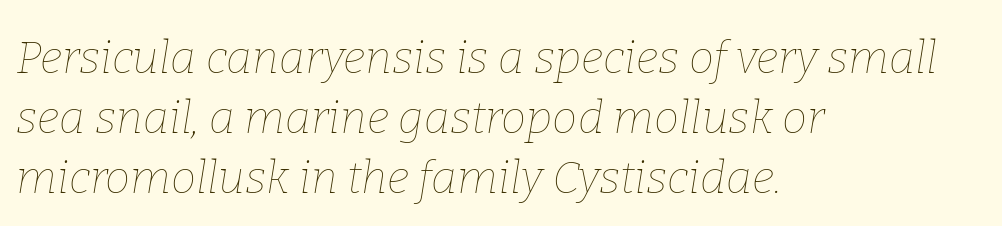
Plain, unruled lines of type. No extra ink here — the face is not bold. Default kerning and tracking; the words read as compact shapes. When letters slant like this, we call the style italic.
